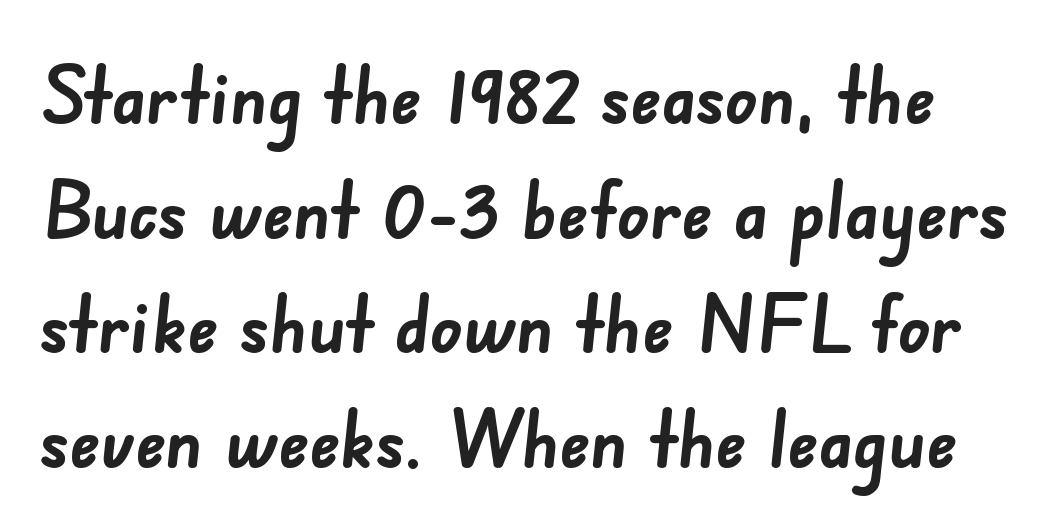
Baseline-to-baseline distance is the conventional proportion of letter height. The type is set solid horizontally, with unmodified tracking. The characters display no serif detailing; their extremities are plain. Does the weight exceed regular? Yes, all the way to bold. Each letter keeps its own natural width here, so spacing adapts to shape.
